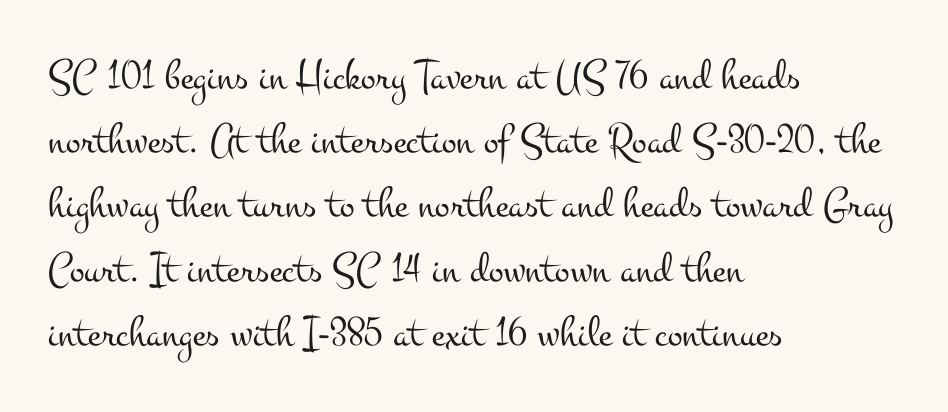
The leading is moderate, giving the passage an even texture. A typesetter would call this proportional, since set widths differ per character. The passage shown is not underscored anywhere. Casual observation: everything's shoved over to the left.
